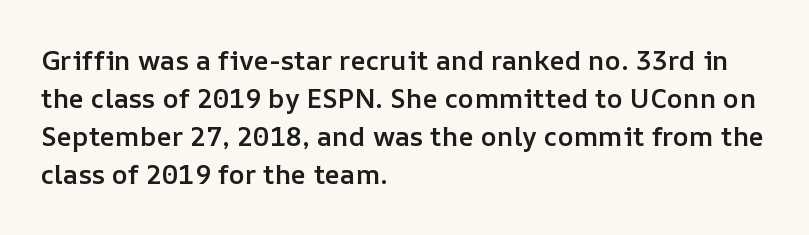
Q: Is the text bold? A: Semi-bold.
Q: Is the text italic (slanted)? A: No, it is upright.
Q: Is the text underlined? A: No.
Q: How is the paragraph aligned? A: Left-aligned.
Q: Is the spacing between letters normal or unusually wide? A: Normal.
Q: Is the spacing between lines tight, normal or loose? A: Normal.
